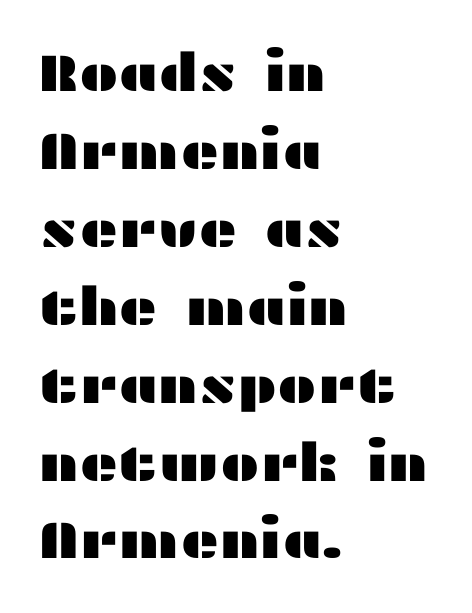
Q: Is the text italic (slanted)? A: No, it is upright.
Q: Is the typeface a serif or a sans-serif typeface? A: Sans-serif.
Q: Is the text underlined? A: No.
Q: How is the paragraph aligned? A: Left-aligned.
Q: Is the spacing between letters normal or unusually wide? A: Normal.
Q: Is the spacing between lines tight, normal or loose? A: Normal.
Q: Width (condensed, normal, or wide)? A: Wide.
Q: Stroke contrast? A: Medium.
Q: x-height? A: Medium.
Q: Monospaced? A: No.
